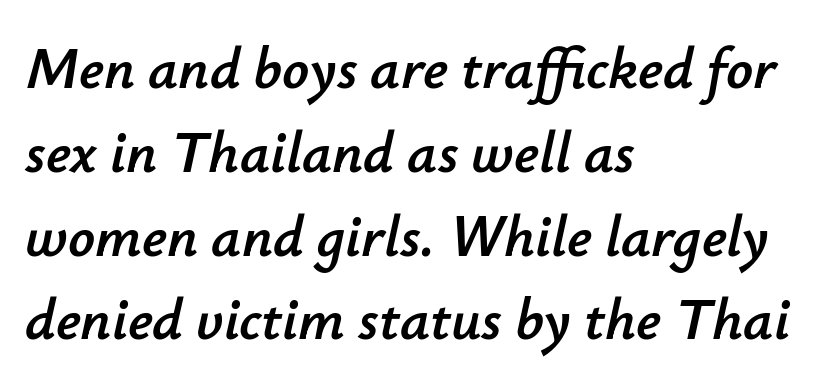
Honestly, the letter spacing is just normal — you wouldn't notice it. Each line starts at the same left margin while the right side varies. A normal amount of white space separates one row of letters from the next. These lines are rendered in a variable-pitch font.
